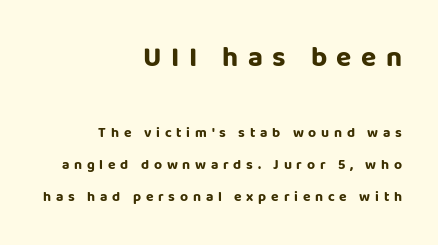
{"serif": "no", "italic": "no", "bold": "yes", "weight": "bold", "width": "normal", "stroke_contrast": "low", "x_height": "large", "monospaced": "no", "underline": "no", "align": "right", "line_spacing": "loose", "line_spacing_ratio": 2.27, "letter_spacing": "wide", "letter_spacing_em": 0.34, "larger_block": "first", "size_ratio": 2.0, "glyph_px": 28}
